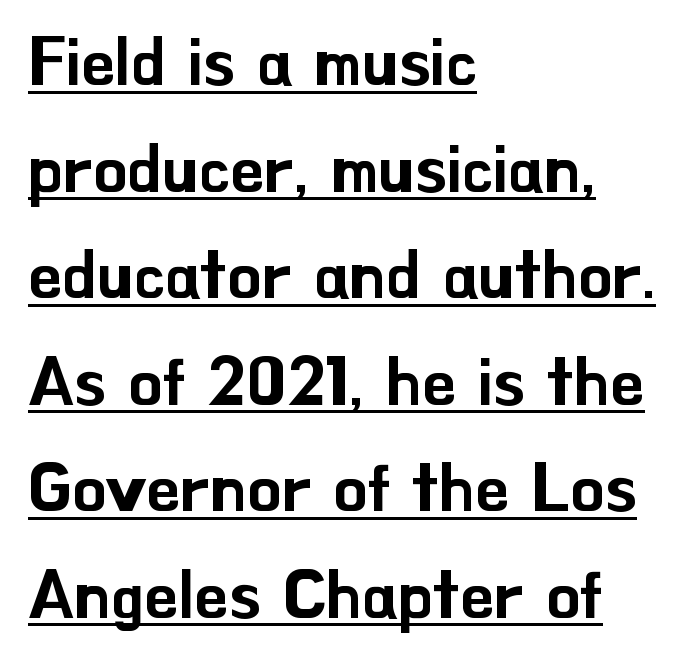
The image shows 67 px sans-serif type, upright; set left-aligned, normal line spacing (1.59x), normal letter spacing, underlined; low stroke contrast and a small x-height.
